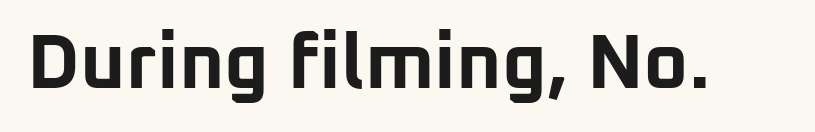
The tracking reads as untouched default to a designer's eye. The typeface chosen for these lines omits serifs. Looks like regular typesetting: each glyph gets only the width it needs. Set as a true bold cut, around the 700 mark.
